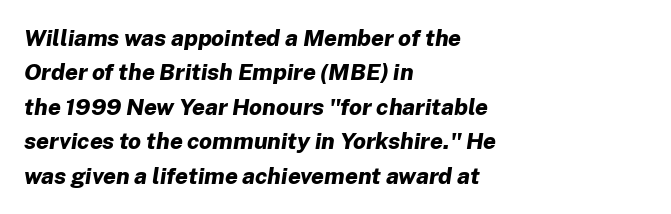
Q: Is the text bold? A: Yes.
Q: Is the text italic (slanted)? A: Yes, it leans right by about 8 degrees.
Q: Is the text underlined? A: No.
Q: How is the paragraph aligned? A: Left-aligned.
Q: Is the spacing between letters normal or unusually wide? A: Normal.
Q: Is the spacing between lines tight, normal or loose? A: Normal.
